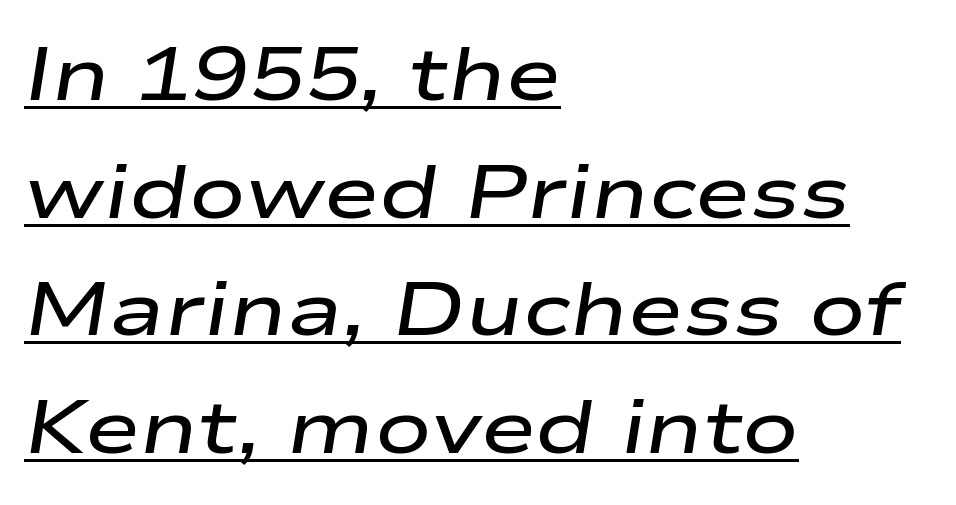
The rendering applies a slant to the glyphs. Compared with typical body copy, the letter spacing here is the same. What weight is shown? A semibold, between regular and bold. Underlined type.
